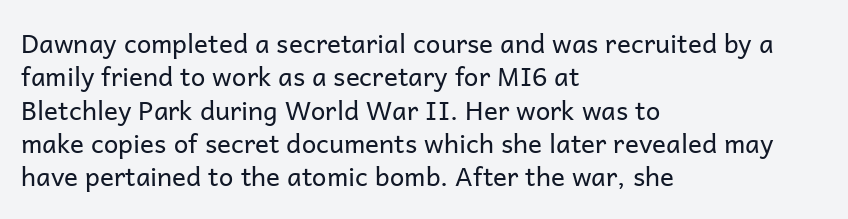
Q: Is the text bold? A: No.
Q: Is the text italic (slanted)? A: No, it is upright.
Q: Is the text underlined? A: No.
Q: How is the paragraph aligned? A: Left-aligned.
Q: Is the spacing between letters normal or unusually wide? A: Normal.
Q: Is the spacing between lines tight, normal or loose? A: Normal.
